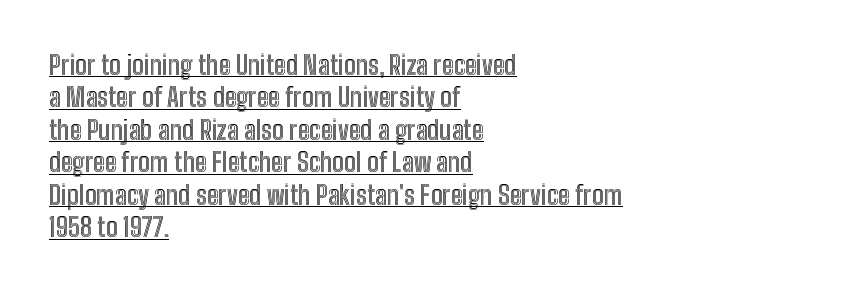
Q: Is the text italic (slanted)? A: No, it is upright.
Q: Is the text underlined? A: Yes.
Q: How is the paragraph aligned? A: Left-aligned.
Q: Is the spacing between letters normal or unusually wide? A: Normal.
Q: Is the spacing between lines tight, normal or loose? A: Normal.
